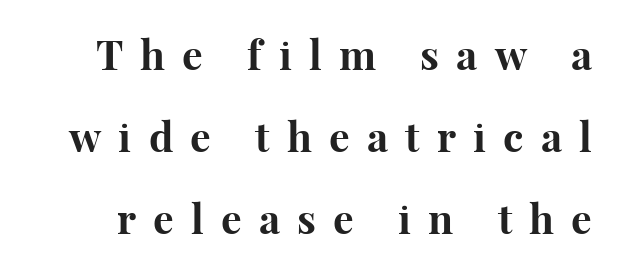
{"serif": "yes", "italic": "no", "bold": "yes", "weight": "bold", "width": "normal", "stroke_contrast": "high", "x_height": "medium", "monospaced": "no", "underline": "no", "line_spacing": "loose", "line_spacing_ratio": 2.0, "letter_spacing": "wide", "letter_spacing_em": 0.42, "glyph_px": 41}
